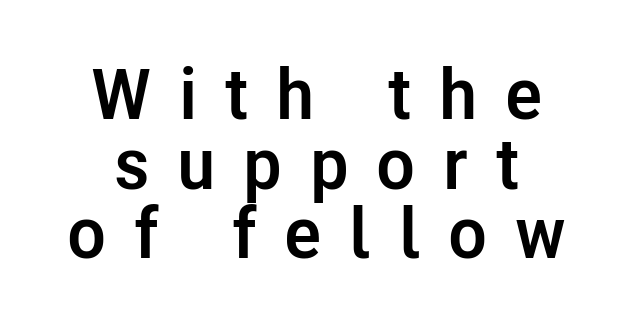
Q: Is the text bold? A: Yes.
Q: Is the text italic (slanted)? A: No, it is upright.
Q: Is the typeface a serif or a sans-serif typeface? A: Sans-serif.
Q: Is the text underlined? A: No.
Q: Is the spacing between letters normal or unusually wide? A: Unusually wide.
Q: Is the spacing between lines tight, normal or loose? A: Tight.
Q: Width (condensed, normal, or wide)? A: Normal.
Q: Stroke contrast? A: Low.
Q: x-height? A: Medium.
Q: Monospaced? A: No.
